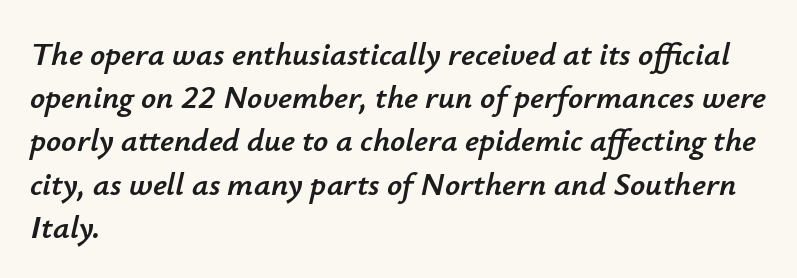
Q: Is the text italic (slanted)? A: Yes, it leans right by about 12 degrees.
Q: Is the text underlined? A: No.
Q: How is the paragraph aligned? A: Left-aligned.
Q: Is the spacing between letters normal or unusually wide? A: Normal.
Q: Is the spacing between lines tight, normal or loose? A: Normal.
Q: Width (condensed, normal, or wide)? A: Normal.
Q: Stroke contrast? A: Low.
Q: x-height? A: Small.
Q: Monospaced? A: No.
